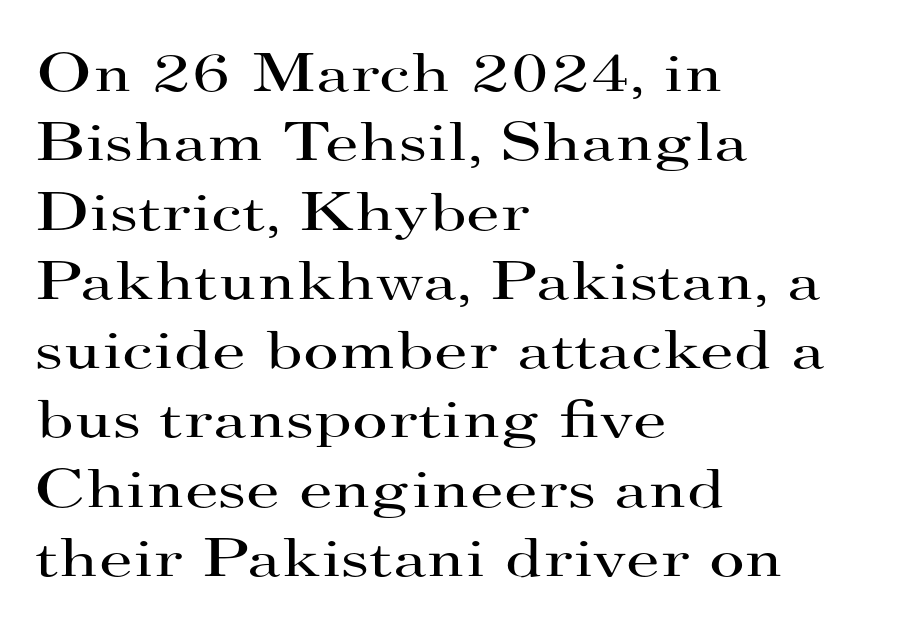
Stroke mass is kept to a normal reading level or below. Tracking value appears to be zero — textbook default spacing. If you drew a line through each stem, it would be perfectly vertical. A typesetter would call this proportional, since set widths differ per character. The rendering uses a moderate line-height, typical for paragraphs.
